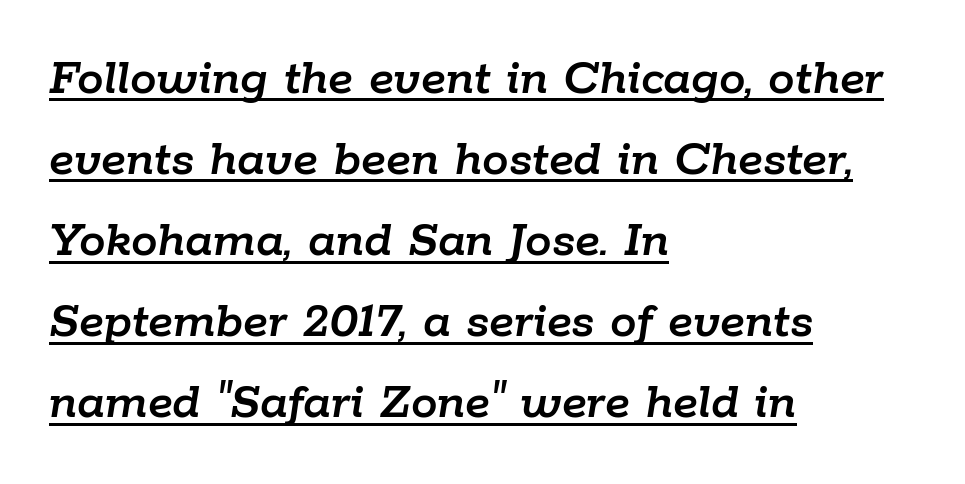
Q: Is the text italic (slanted)? A: Yes, it leans right by about 9 degrees.
Q: Is the text underlined? A: Yes.
Q: How is the paragraph aligned? A: Left-aligned.
Q: Is the spacing between letters normal or unusually wide? A: Normal.
Q: Is the spacing between lines tight, normal or loose? A: Normal.
Q: Width (condensed, normal, or wide)? A: Normal.
Q: Stroke contrast? A: Low.
Q: x-height? A: Medium.
Q: Monospaced? A: No.
